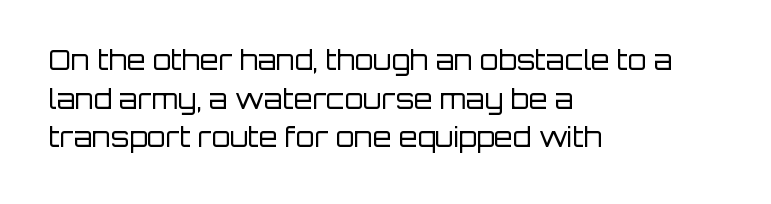
Q: Is the text bold? A: No.
Q: Is the text italic (slanted)? A: No, it is upright.
Q: Is the text underlined? A: No.
Q: How is the paragraph aligned? A: Left-aligned.
Q: Is the spacing between letters normal or unusually wide? A: Normal.
Q: Is the spacing between lines tight, normal or loose? A: Normal.
